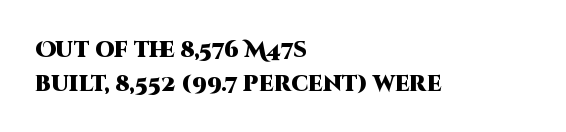
{"italic": "no", "bold": "yes", "underline": "no", "align": "left", "line_spacing": "normal", "line_spacing_ratio": 1.56, "letter_spacing": "normal", "letter_spacing_em": 0.0, "glyph_px": 22}
